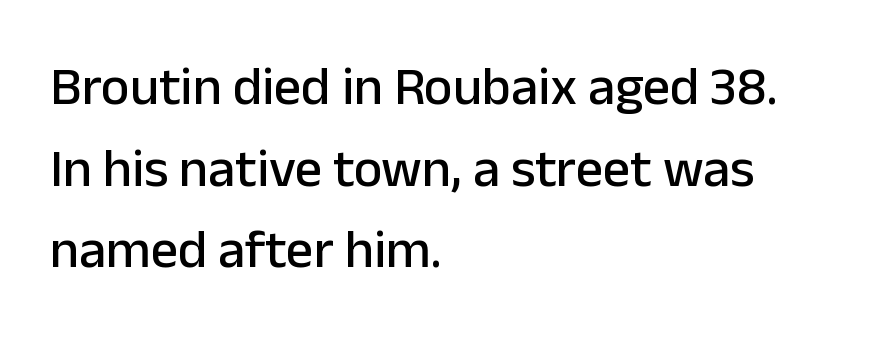
Q: Is the text italic (slanted)? A: No, it is upright.
Q: Is the typeface a serif or a sans-serif typeface? A: Sans-serif.
Q: Is the text underlined? A: No.
Q: How is the paragraph aligned? A: Left-aligned.
Q: Is the spacing between letters normal or unusually wide? A: Normal.
Q: Is the spacing between lines tight, normal or loose? A: Normal.
Q: Width (condensed, normal, or wide)? A: Normal.
Q: Stroke contrast? A: Low.
Q: x-height? A: Medium.
Q: Monospaced? A: No.
